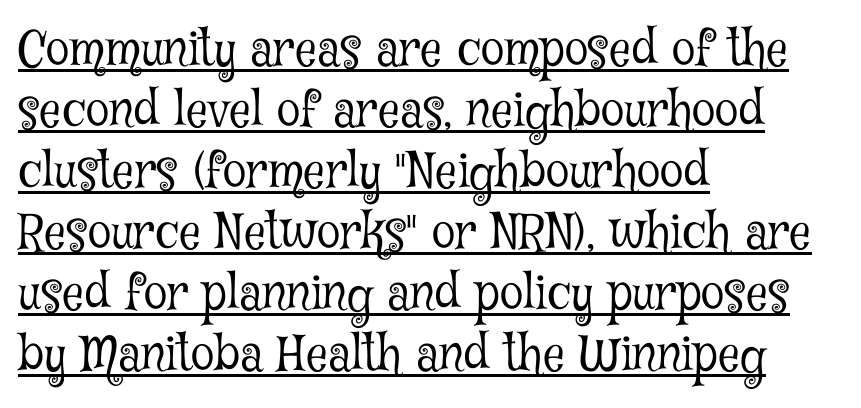
Unbolded letterforms with no extra heft. These lines keep a tight, regular rhythm from letter to letter. Spacing verdict: proportional, widths tailored to each character. The words here are underlined.
